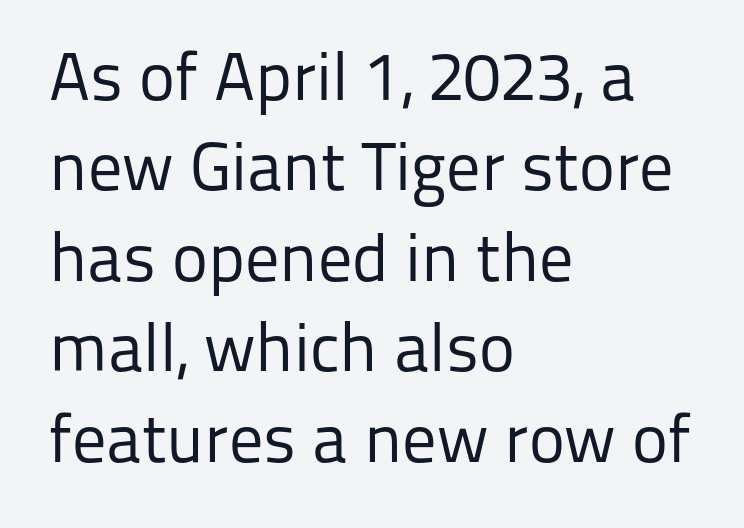
The image shows 68 px regular-weight sans-serif type, upright; set left-aligned, normal line spacing (1.33x), normal letter spacing, not underlined; low stroke contrast and a medium x-height.
